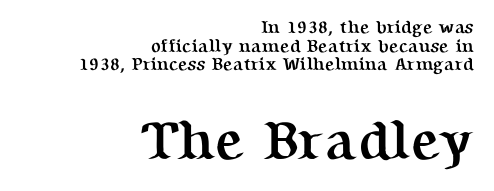
On the weight axis this lands at bold, roughly 700. This rendering employs a face with finishing strokes, i.e., a serif. The lettering holds an erect, upright posture throughout. Is this a fixed-width face? No — the glyphs have proportional, varying widths.
